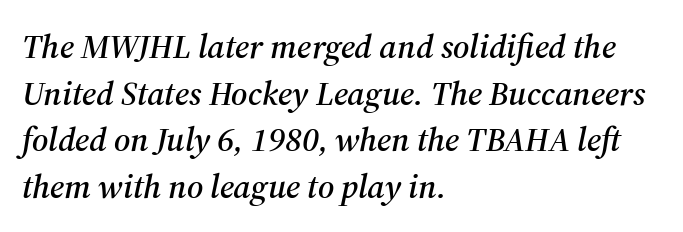
{"serif": "yes", "italic": "yes", "lean": "right", "slant_degrees": 12, "width": "normal", "stroke_contrast": "medium", "x_height": "medium", "monospaced": "no", "underline": "no", "align": "left", "line_spacing": "normal", "line_spacing_ratio": 1.37, "letter_spacing": "normal", "letter_spacing_em": 0.0, "glyph_px": 34}
